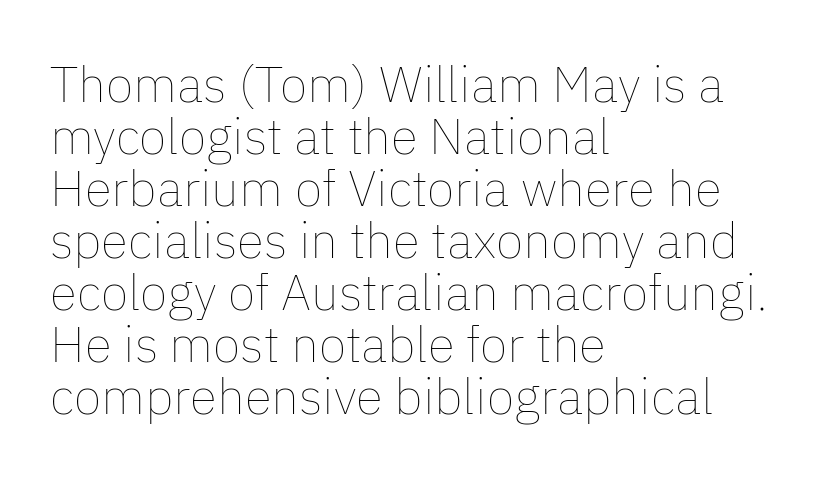
{"italic": "no", "bold": "no", "weight": "thin", "width": "normal", "stroke_contrast": "low", "x_height": "medium", "monospaced": "no", "underline": "no", "align": "left", "line_spacing": "tight", "line_spacing_ratio": 1.04, "letter_spacing": "normal", "letter_spacing_em": 0.0, "glyph_px": 50}
